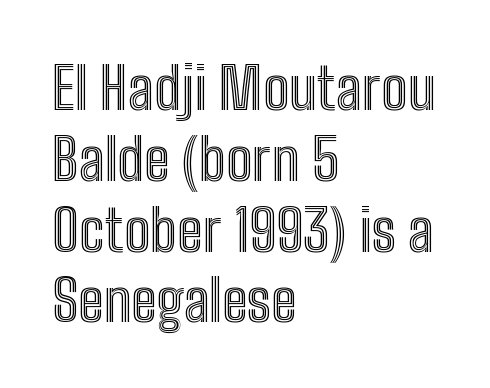
The image shows 58 px condensed type, upright; set left-aligned, line spacing 1.22x, normal letter spacing, not underlined; a medium x-height.
